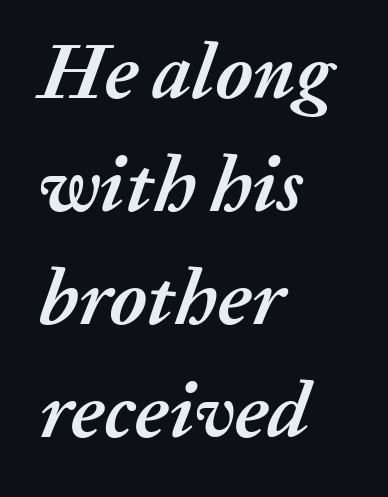
Q: Is the text bold? A: Yes.
Q: Is the text italic (slanted)? A: Yes, it leans right by about 20 degrees.
Q: Is the text underlined? A: No.
Q: How is the paragraph aligned? A: Left-aligned.
Q: Is the spacing between letters normal or unusually wide? A: Normal.
Q: Is the spacing between lines tight, normal or loose? A: Normal.
Q: Width (condensed, normal, or wide)? A: Normal.
Q: Stroke contrast? A: Medium.
Q: x-height? A: Medium.
Q: Monospaced? A: No.
